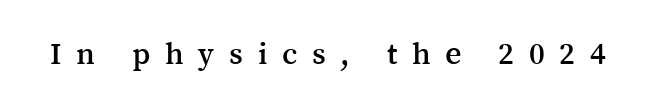
The gap between lines stays unmarked. Note the varied advance widths — an 'i' is clearly narrower than an 'm'. Loose tracking; the words dissolve into strings of separated letters. These lines were composed using upright roman letters. What kind of face is this? One with serifs.
